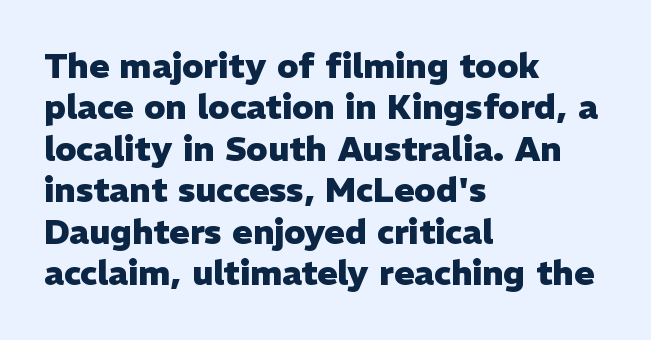
{"serif": "no", "italic": "no", "bold": "yes", "weight": "heavy", "width": "normal", "stroke_contrast": "low", "x_height": "medium", "monospaced": "no", "underline": "no", "align": "left", "line_spacing_ratio": 1.22, "letter_spacing": "normal", "letter_spacing_em": 0.0, "glyph_px": 34}
